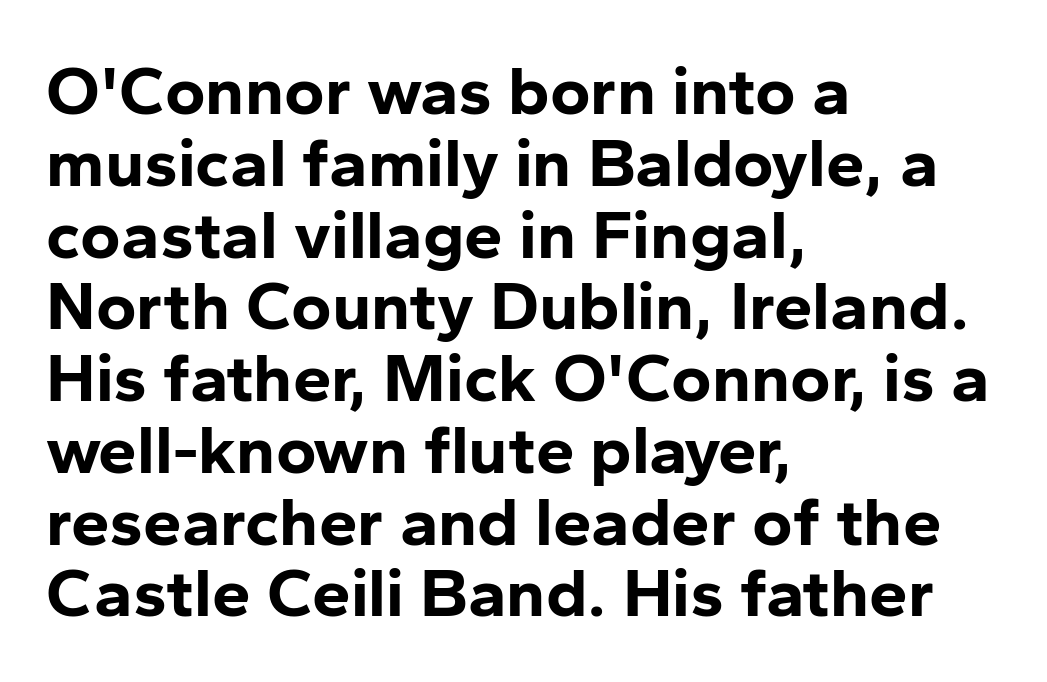
Q: Is the text bold? A: Yes.
Q: Is the text italic (slanted)? A: No, it is upright.
Q: Is the typeface a serif or a sans-serif typeface? A: Sans-serif.
Q: Is the text underlined? A: No.
Q: How is the paragraph aligned? A: Left-aligned.
Q: Is the spacing between letters normal or unusually wide? A: Normal.
Q: Is the spacing between lines tight, normal or loose? A: Tight.
Q: Width (condensed, normal, or wide)? A: Normal.
Q: Stroke contrast? A: Low.
Q: x-height? A: Medium.
Q: Monospaced? A: No.
